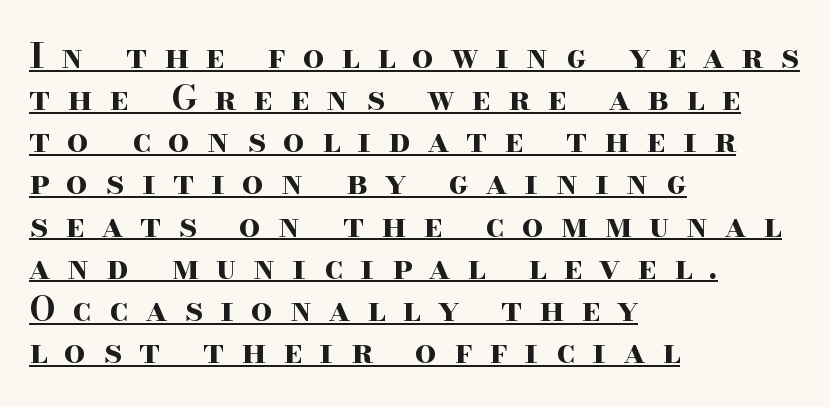
The image shows 34 px bold, wide serif type, upright; set left-aligned, line spacing 1.24x, unusually wide letter spacing (+0.5 em), underlined; high stroke contrast and a small x-height.
